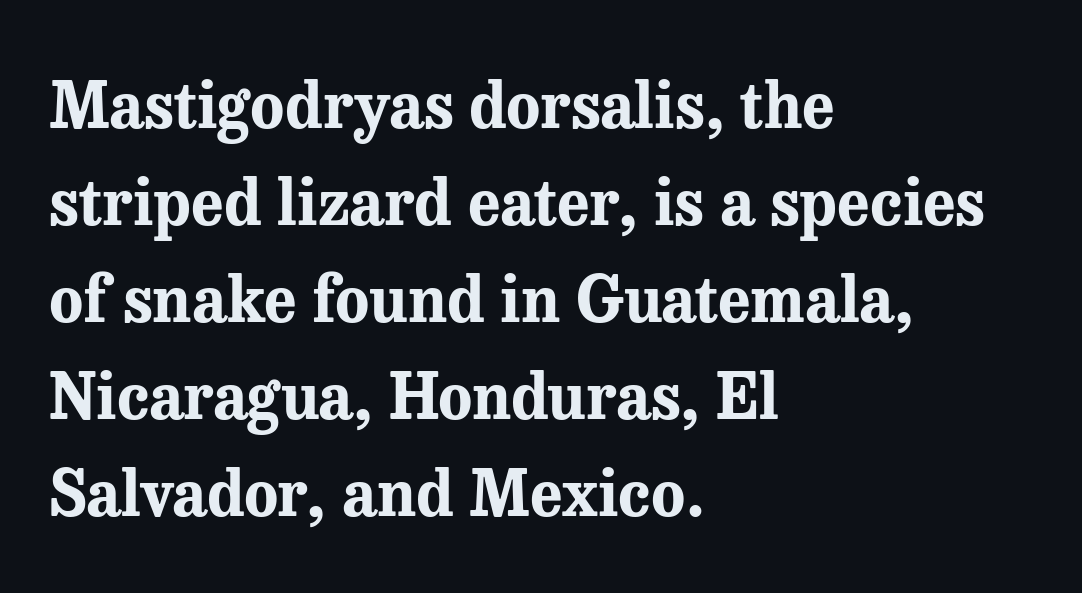
{"serif": "yes", "italic": "no", "bold": "yes", "weight": "bold", "width": "normal", "stroke_contrast": "medium", "x_height": "medium", "monospaced": "no", "underline": "no", "align": "left", "line_spacing": "normal", "line_spacing_ratio": 1.54, "letter_spacing": "normal", "letter_spacing_em": 0.0, "glyph_px": 63}
